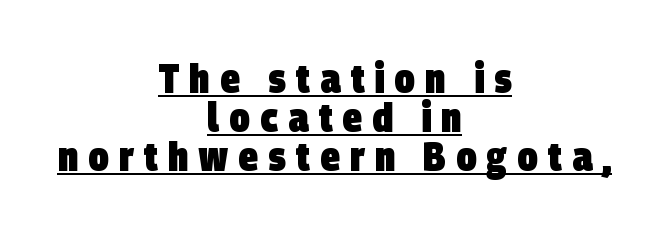
{"serif": "no", "bold": "yes", "weight": "heavy", "width": "condensed", "stroke_contrast": "low", "x_height": "large", "monospaced": "no", "underline": "yes", "align": "center", "line_spacing": "tight", "line_spacing_ratio": 0.97, "letter_spacing": "wide", "letter_spacing_em": 0.25, "glyph_px": 40}
